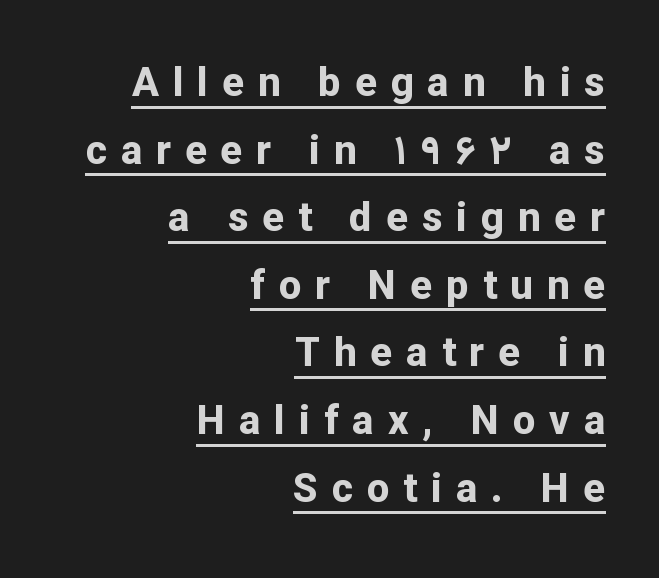
What stands out about the letter spacing? Its width — letters are far apart. The font's upright variant was chosen for this text. Do the characters align in a grid? No, the font is proportional. Somebody hit Ctrl+U on this one — the words are underlined.
